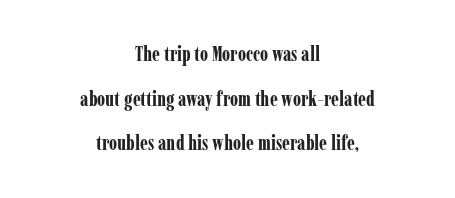
Q: Is the text bold? A: Yes.
Q: Is the text italic (slanted)? A: No, it is upright.
Q: Is the text underlined? A: No.
Q: How is the paragraph aligned? A: Centered.
Q: Is the spacing between letters normal or unusually wide? A: Normal.
Q: Is the spacing between lines tight, normal or loose? A: Loose.
